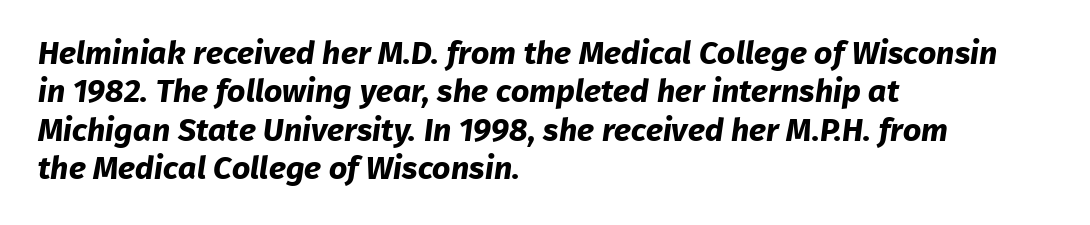
The image shows 32 px bold sans-serif type; set left-aligned, line spacing 1.2x, normal letter spacing, not underlined; low stroke contrast and a medium x-height.
